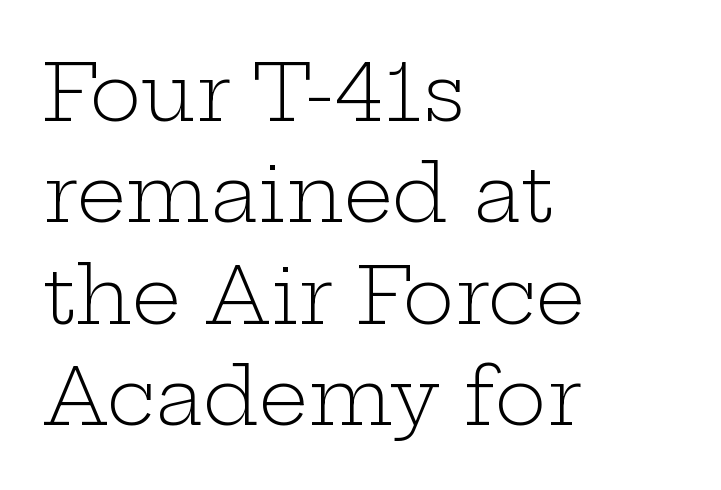
In terms of posture, this sample is upright. Which margin do the lines hug? The left one — the right edge is uneven. Bare-footed words on every line. The typeface has the unassuming heft of standard copy or less.
